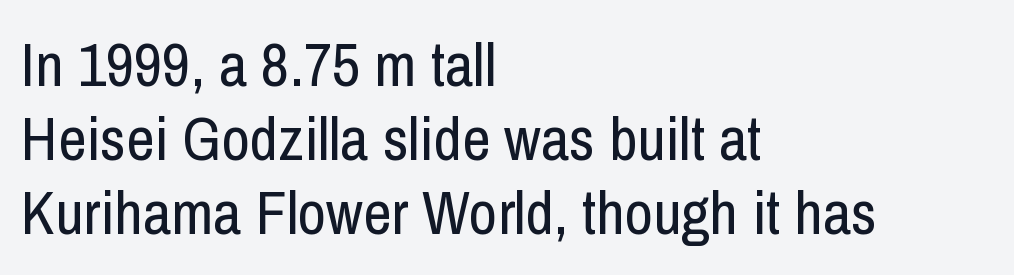
Q: Is the text bold? A: No.
Q: Is the text italic (slanted)? A: No, it is upright.
Q: Is the typeface a serif or a sans-serif typeface? A: Sans-serif.
Q: Is the text underlined? A: No.
Q: How is the paragraph aligned? A: Left-aligned.
Q: Is the spacing between letters normal or unusually wide? A: Normal.
Q: Width (condensed, normal, or wide)? A: Condensed.
Q: Stroke contrast? A: Low.
Q: x-height? A: Medium.
Q: Monospaced? A: No.
